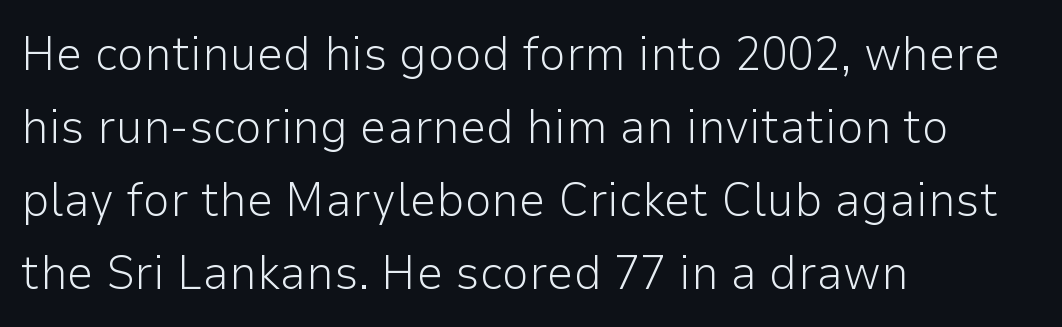
{"serif": "no", "italic": "no", "bold": "no", "weight": "light", "width": "normal", "stroke_contrast": "low", "x_height": "medium", "monospaced": "no", "underline": "no", "align": "left", "line_spacing": "normal", "line_spacing_ratio": 1.52, "letter_spacing": "normal", "letter_spacing_em": 0.0, "glyph_px": 48}
